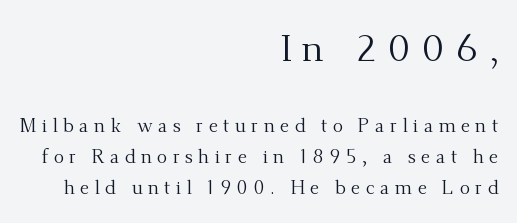
These lines are rendered in a variable-pitch font. Of the two passages, the one on top uses the larger point size. Is the block centered? No — it sits flush against the right margin. Quick note: not italic, upright. Tracking here is generous; glyphs stand well apart from one another.
